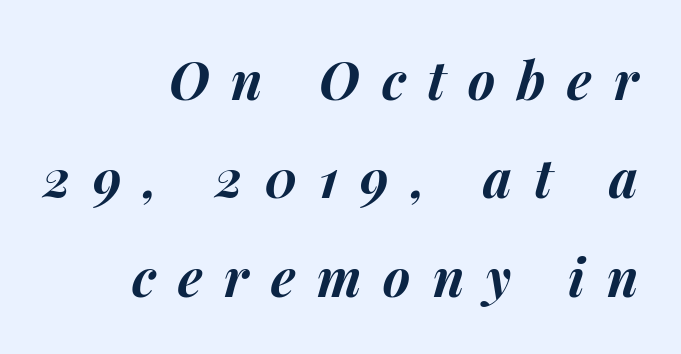
Q: Is the text bold? A: Yes.
Q: Is the text italic (slanted)? A: Yes, it leans right by about 15 degrees.
Q: Is the text underlined? A: No.
Q: How is the paragraph aligned? A: Right-aligned.
Q: Is the spacing between letters normal or unusually wide? A: Unusually wide.
Q: Width (condensed, normal, or wide)? A: Normal.
Q: Stroke contrast? A: Medium.
Q: x-height? A: Medium.
Q: Monospaced? A: No.
